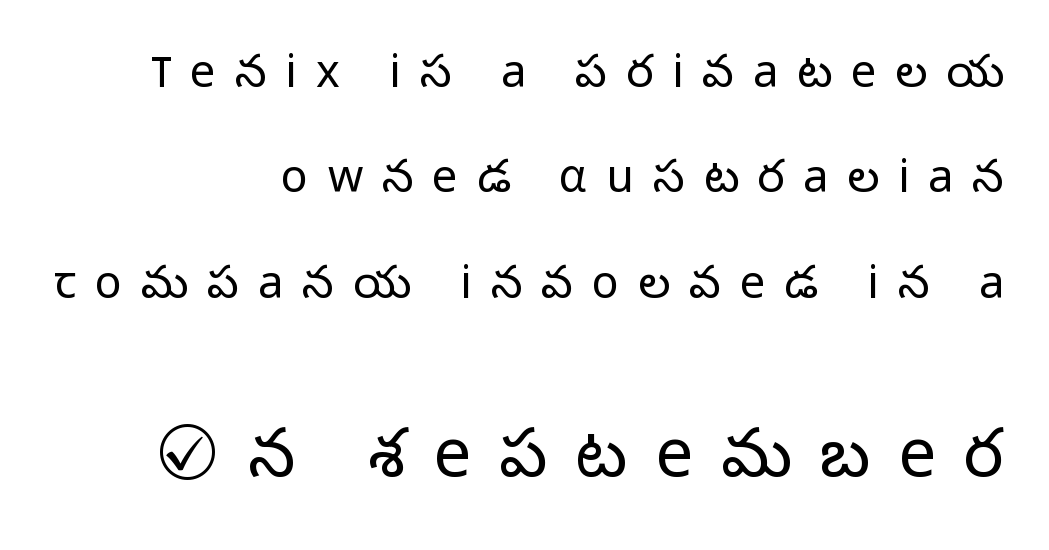
Q: Is the text bold? A: No.
Q: Is the text italic (slanted)? A: No, it is upright.
Q: Is the typeface a serif or a sans-serif typeface? A: Sans-serif.
Q: Is the text underlined? A: No.
Q: How is the paragraph aligned? A: Right-aligned.
Q: Is the spacing between letters normal or unusually wide? A: Unusually wide.
Q: Is the spacing between lines tight, normal or loose? A: Loose.
Q: Which block of text is set in a larger size, the first (top) or the second (bottom)? A: The second (bottom) one.
Q: Width (condensed, normal, or wide)? A: Normal.
Q: Stroke contrast? A: Low.
Q: x-height? A: Medium.
Q: Monospaced? A: No.
